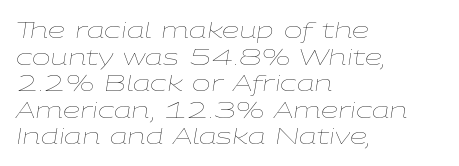
Italic? Definitely — the glyphs are oblique. Letter spacing: default. The passage shown is not underscored anywhere. A student would call this left alignment; a typographer would say flush left, rag right. Think standard paragraph weight, or any step lighter than that.
